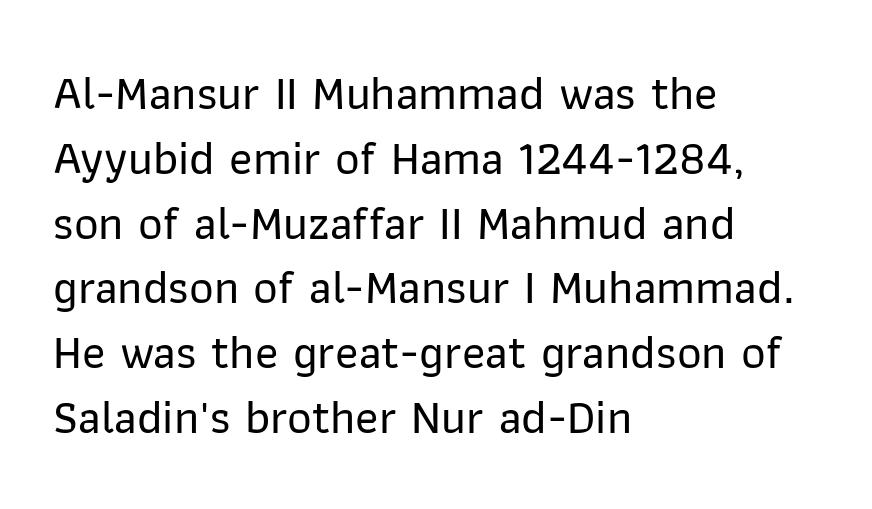
The image shows 48 px sans-serif type, upright; set left-aligned, normal line spacing (1.35x), normal letter spacing, not underlined; low stroke contrast and a medium x-height.
